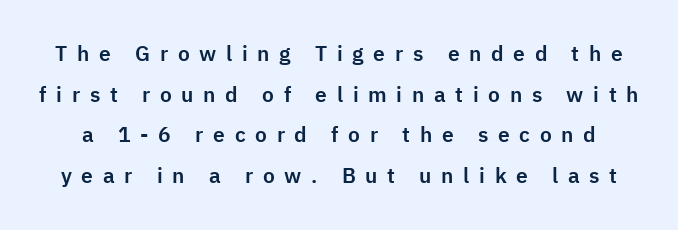
{"italic": "no", "underline": "no", "line_spacing": "loose", "line_spacing_ratio": 1.93, "letter_spacing": "wide", "letter_spacing_em": 0.46, "glyph_px": 21}
